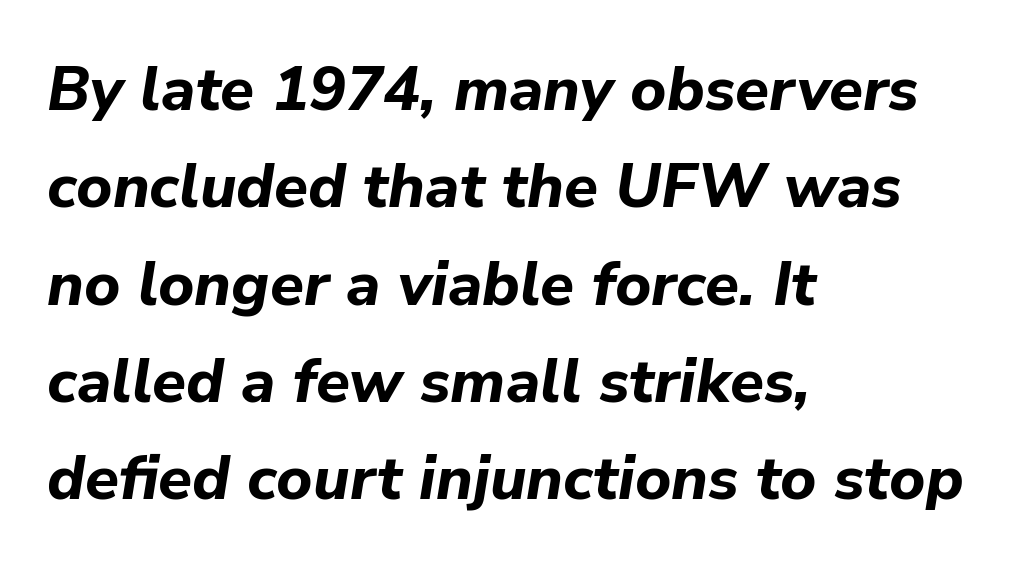
{"italic": "yes", "lean": "right", "slant_degrees": 9, "bold": "yes", "weight": "bold", "width": "normal", "stroke_contrast": "low", "x_height": "medium", "monospaced": "no", "underline": "no", "align": "left", "line_spacing": "normal", "line_spacing_ratio": 1.57, "letter_spacing": "normal", "letter_spacing_em": 0.0, "glyph_px": 62}
